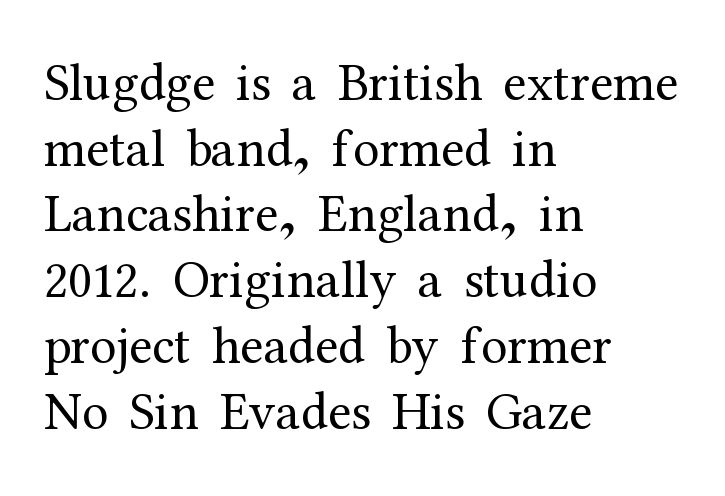
The passage shown is typed in a proportional face where columns would drift. Ascenders rise straight up at ninety degrees. The letterforms sit shoulder to shoulder at normal distance. Note: serifs present on the glyphs. The specimen omits any rule beneath the text block's lines.
